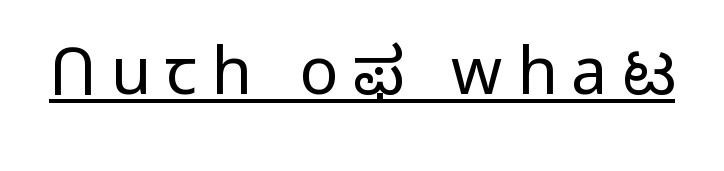
The image shows 65 px light sans-serif type, upright; set unusually wide letter spacing (+0.22 em), underlined; low stroke contrast and a medium x-height.
